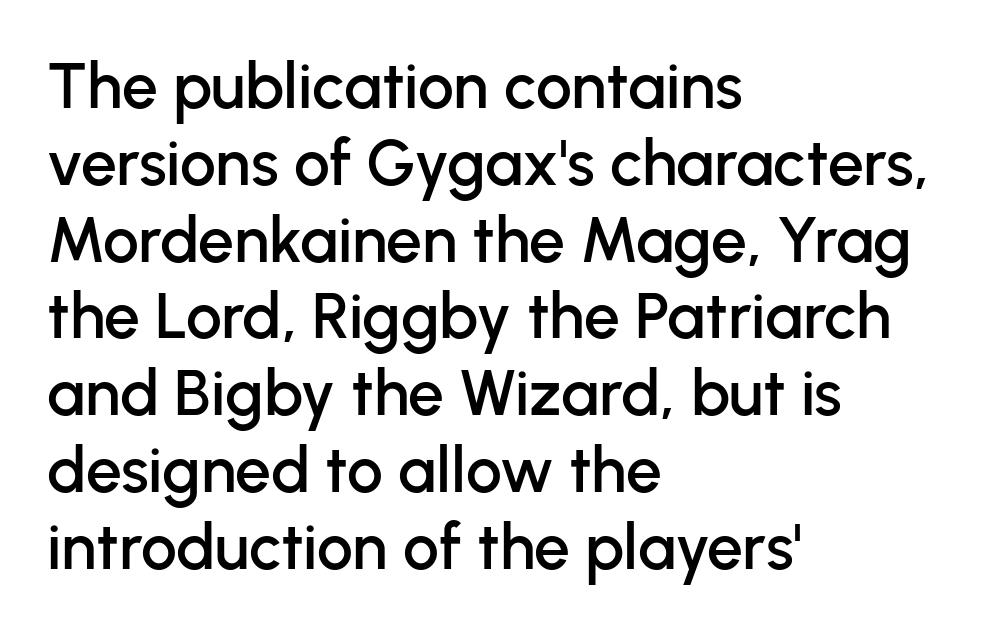
Q: Is the text italic (slanted)? A: No, it is upright.
Q: Is the typeface a serif or a sans-serif typeface? A: Sans-serif.
Q: Is the text underlined? A: No.
Q: How is the paragraph aligned? A: Left-aligned.
Q: Is the spacing between letters normal or unusually wide? A: Normal.
Q: Width (condensed, normal, or wide)? A: Normal.
Q: Stroke contrast? A: Low.
Q: x-height? A: Medium.
Q: Monospaced? A: No.
